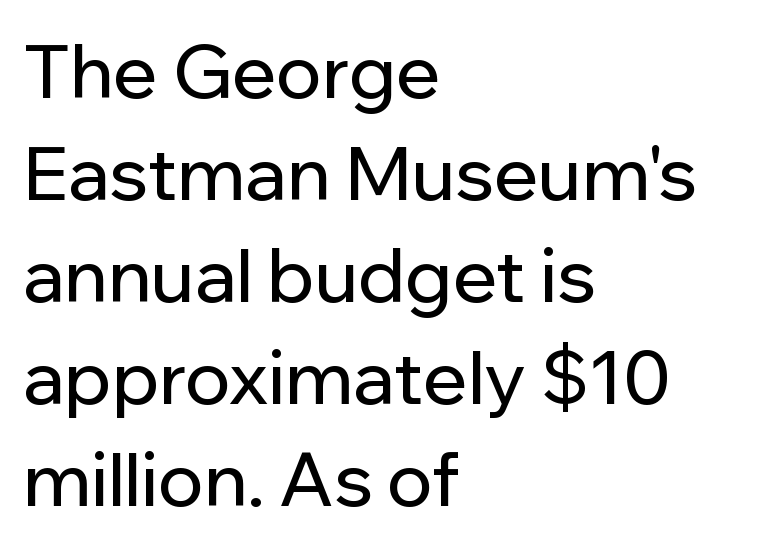
{"serif": "no", "italic": "no", "width": "normal", "stroke_contrast": "low", "x_height": "medium", "monospaced": "no", "underline": "no", "align": "left", "line_spacing": "normal", "line_spacing_ratio": 1.38, "letter_spacing": "normal", "letter_spacing_em": 0.0, "glyph_px": 74}
